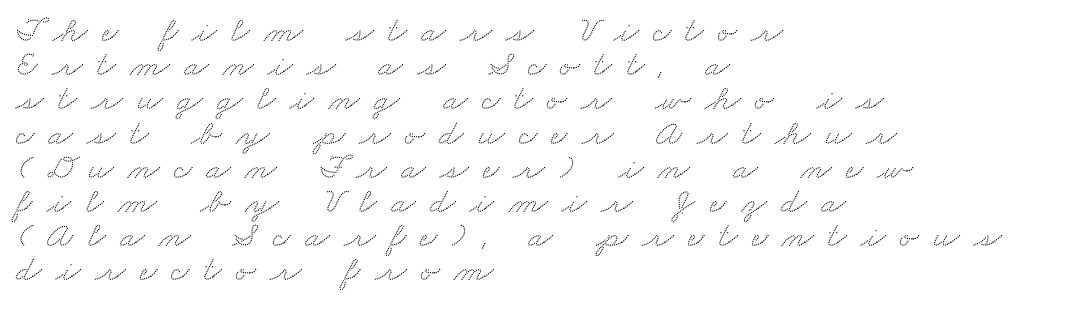
{"serif": "yes", "width": "wide", "stroke_contrast": "medium", "x_height": "small", "monospaced": "no", "underline": "no", "align": "left", "line_spacing": "tight", "line_spacing_ratio": 0.95, "letter_spacing": "wide", "letter_spacing_em": 0.4, "glyph_px": 36}
